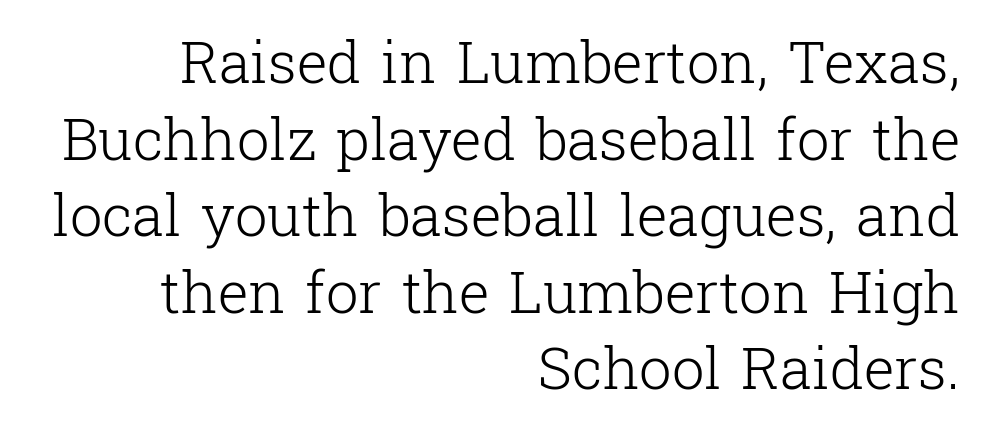
The image shows 58 px light serif type, upright; set right-aligned, normal line spacing (1.32x), normal letter spacing, not underlined; low stroke contrast and a medium x-height.
